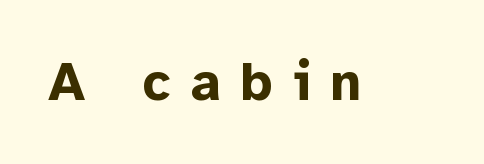
Q: Is the text bold? A: Yes.
Q: Is the text italic (slanted)? A: No, it is upright.
Q: Is the typeface a serif or a sans-serif typeface? A: Sans-serif.
Q: Is the text underlined? A: No.
Q: Is the spacing between letters normal or unusually wide? A: Unusually wide.
Q: Width (condensed, normal, or wide)? A: Normal.
Q: Stroke contrast? A: Low.
Q: x-height? A: Medium.
Q: Monospaced? A: No.
